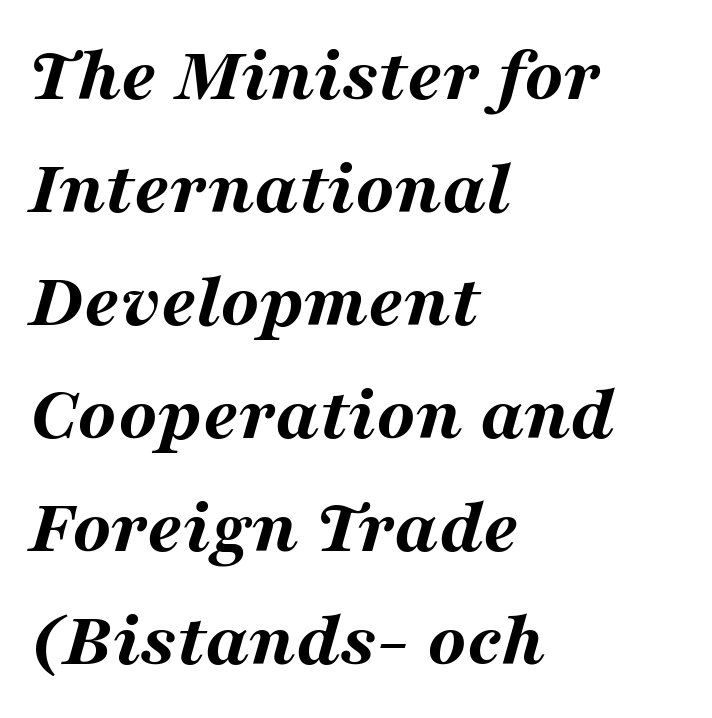
The image shows 79 px bold, wide type, italic (leaning right); set left-aligned, normal line spacing (1.43x), normal letter spacing, not underlined; medium stroke contrast and a medium x-height.
